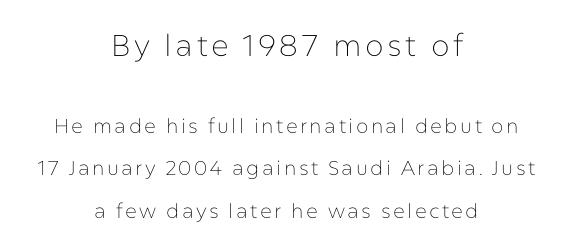
Airy leading. If you squint, the top block still reads clearly — it's the larger of the two. Underline: absent. Is this a fixed-width face? No — the glyphs have proportional, varying widths. Rendered with straight, roman letterforms.
